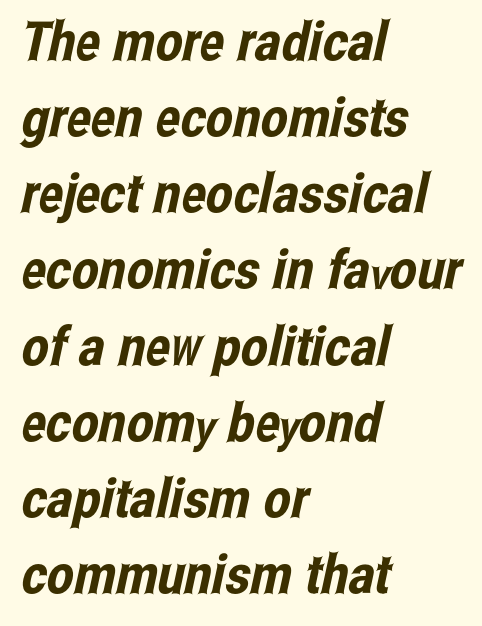
{"serif": "no", "width": "condensed", "stroke_contrast": "low", "x_height": "medium", "monospaced": "no", "underline": "no", "align": "left", "line_spacing": "normal", "line_spacing_ratio": 1.41, "letter_spacing": "normal", "letter_spacing_em": 0.0, "glyph_px": 54}
